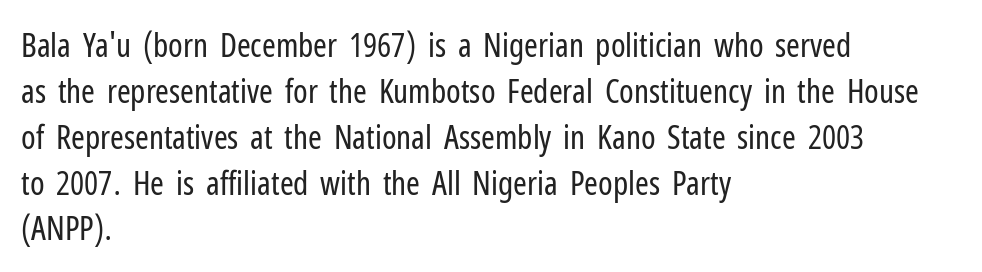
Q: Is the text bold? A: No.
Q: Is the text italic (slanted)? A: No, it is upright.
Q: Is the typeface a serif or a sans-serif typeface? A: Sans-serif.
Q: Is the text underlined? A: No.
Q: How is the paragraph aligned? A: Left-aligned.
Q: Is the spacing between letters normal or unusually wide? A: Normal.
Q: Is the spacing between lines tight, normal or loose? A: Normal.
Q: Width (condensed, normal, or wide)? A: Condensed.
Q: Stroke contrast? A: Low.
Q: x-height? A: Medium.
Q: Monospaced? A: No.
